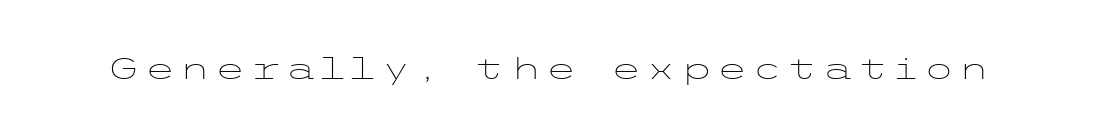
The typesetting does not lean heavy: it is not bold. Bare-footed words on every line. Every stem runs plumb, perpendicular to the baseline. Nothing sits at the stroke ends, so this counts as sans-serif.
